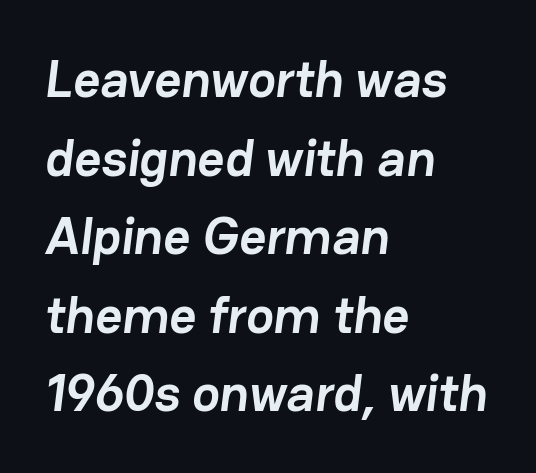
Q: Is the text bold? A: Yes.
Q: Is the typeface a serif or a sans-serif typeface? A: Sans-serif.
Q: Is the text underlined? A: No.
Q: How is the paragraph aligned? A: Left-aligned.
Q: Is the spacing between letters normal or unusually wide? A: Normal.
Q: Is the spacing between lines tight, normal or loose? A: Normal.
Q: Width (condensed, normal, or wide)? A: Normal.
Q: Stroke contrast? A: Low.
Q: x-height? A: Medium.
Q: Monospaced? A: No.
